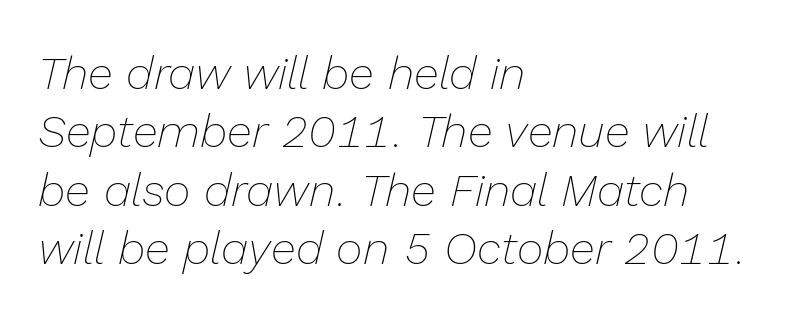
Q: Is the text bold? A: No.
Q: Is the text italic (slanted)? A: Yes, it leans right by about 13 degrees.
Q: Is the text underlined? A: No.
Q: How is the paragraph aligned? A: Left-aligned.
Q: Is the spacing between letters normal or unusually wide? A: Normal.
Q: Is the spacing between lines tight, normal or loose? A: Normal.
Q: Width (condensed, normal, or wide)? A: Normal.
Q: Stroke contrast? A: Low.
Q: x-height? A: Medium.
Q: Monospaced? A: No.
